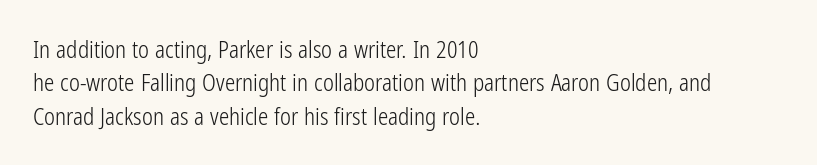
Q: Is the text bold? A: No.
Q: Is the text italic (slanted)? A: No, it is upright.
Q: Is the text underlined? A: No.
Q: How is the paragraph aligned? A: Left-aligned.
Q: Is the spacing between letters normal or unusually wide? A: Normal.
Q: Is the spacing between lines tight, normal or loose? A: Normal.
